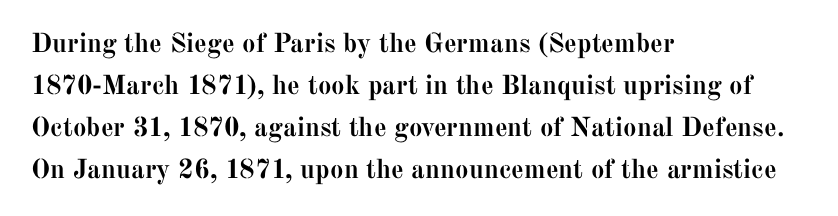
The image shows 27 px bold type, upright; set left-aligned, normal line spacing (1.55x), normal letter spacing, not underlined.
